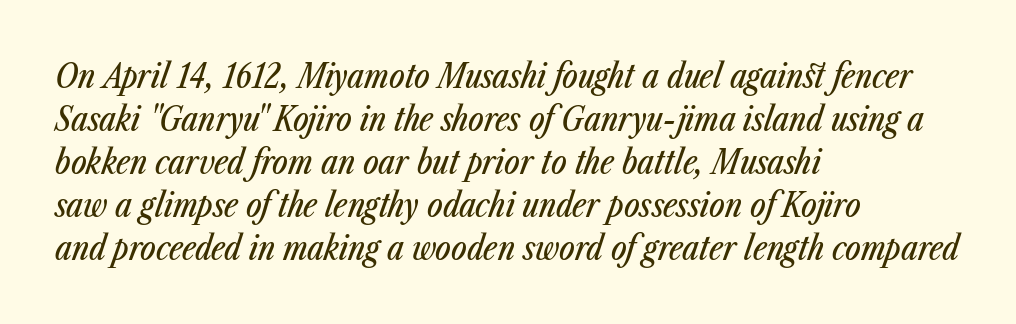
The image shows 33 px condensed type, italic (leaning right); set left-aligned, normal line spacing (1.3x), normal letter spacing, not underlined; low stroke contrast and a medium x-height.
